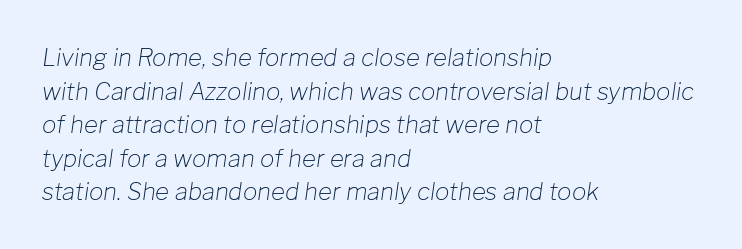
The passage shown leans; its letterforms are oblique. This sample keeps an unexceptional amount of space between lines. Nothing heavy about these letters — not bold at all. Underlining? Definitely not there. Observe the ordinary spacing: letters are neighbours, not strangers. The paragraph has a hard left edge and a soft right edge.
